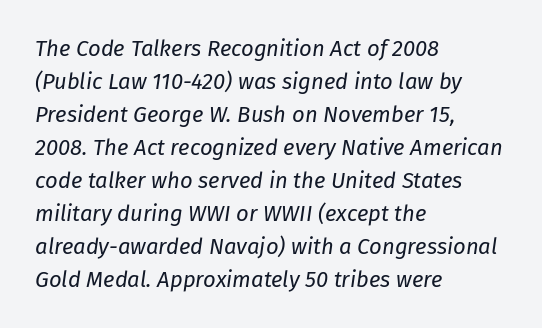
Q: Is the text bold? A: No.
Q: Is the text italic (slanted)? A: Yes, it leans right by about 8 degrees.
Q: Is the text underlined? A: No.
Q: How is the paragraph aligned? A: Left-aligned.
Q: Is the spacing between letters normal or unusually wide? A: Normal.
Q: Is the spacing between lines tight, normal or loose? A: Normal.
